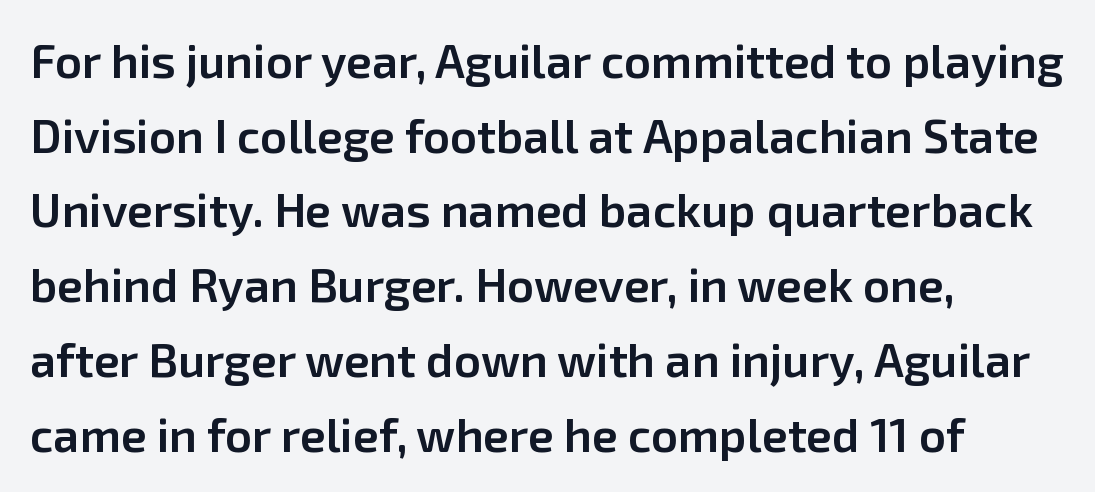
{"serif": "no", "italic": "no", "bold": "semi", "weight": "semibold", "width": "normal", "stroke_contrast": "low", "x_height": "medium", "monospaced": "no", "underline": "no", "align": "left", "line_spacing": "normal", "line_spacing_ratio": 1.59, "letter_spacing": "normal", "letter_spacing_em": 0.0, "glyph_px": 47}
